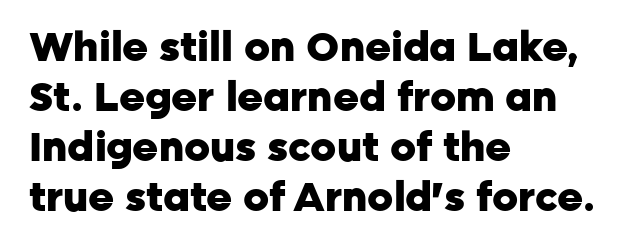
Heavy, bold letterforms. Reading down the block, your eye returns to a fixed left position each line. Between one letter and the next there's only the usual sliver of space. The vertical gap from one line to the next is medium.
